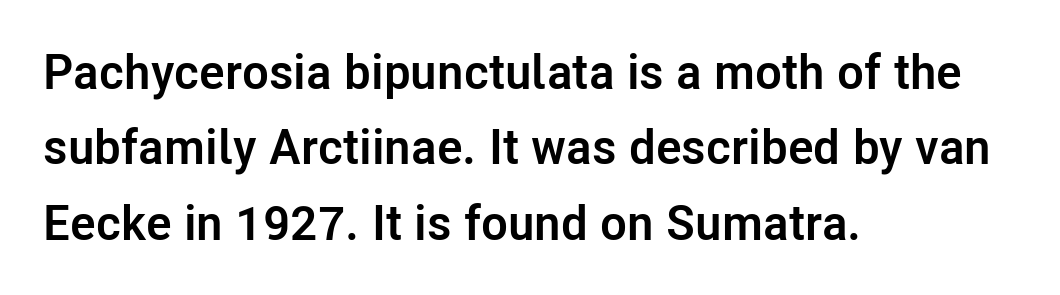
The image shows 49 px semibold sans-serif type, upright; set left-aligned, normal line spacing (1.54x), normal letter spacing, not underlined; low stroke contrast and a medium x-height.
